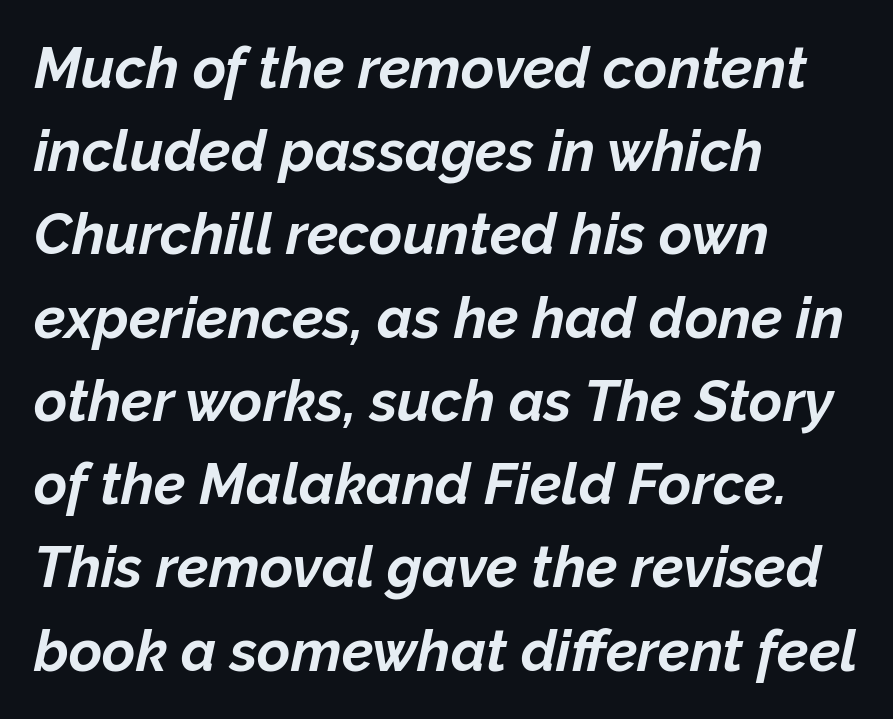
The image shows 57 px bold type, italic (leaning right); set left-aligned, normal line spacing (1.46x), normal letter spacing, not underlined; low stroke contrast and a medium x-height.
